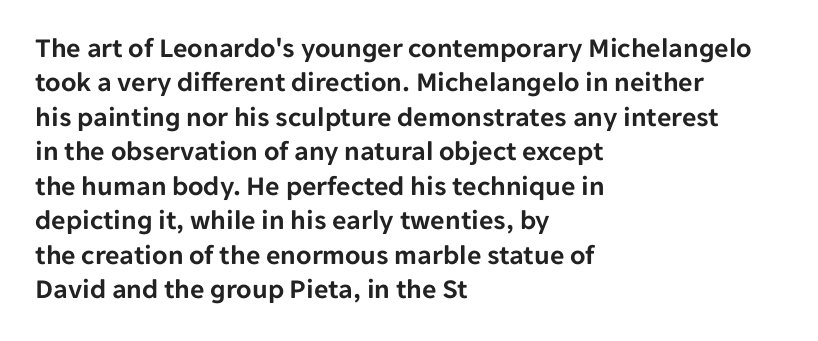
Compared with typical body copy, the letter spacing here is the same. The rendering shows plain stroke endings on the letterforms — a sans-serif design. You could not count columns in this text — the font is proportionally spaced. The compositor pushed each line to the left boundary. Upright lettering throughout. Quick note: underline off.
